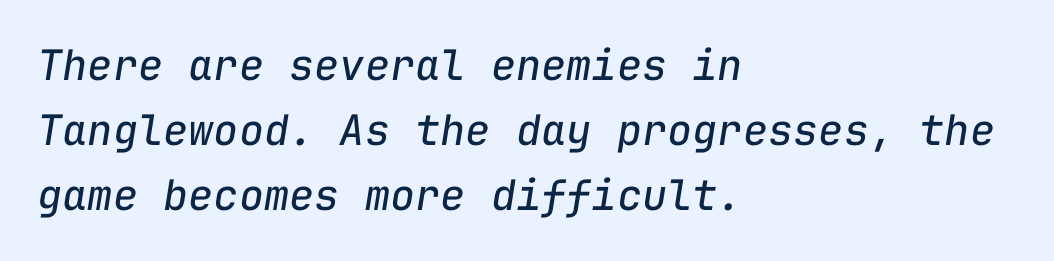
Q: Is the text bold? A: No.
Q: Is the text italic (slanted)? A: Yes, it leans right by about 9 degrees.
Q: Is the text underlined? A: No.
Q: How is the paragraph aligned? A: Left-aligned.
Q: Is the spacing between letters normal or unusually wide? A: Normal.
Q: Is the spacing between lines tight, normal or loose? A: Normal.
Q: Width (condensed, normal, or wide)? A: Normal.
Q: Stroke contrast? A: Low.
Q: x-height? A: Medium.
Q: Monospaced? A: Yes.
